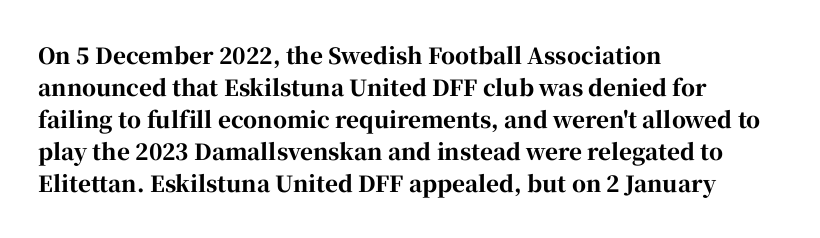
Q: Is the text bold? A: Yes.
Q: Is the text italic (slanted)? A: No, it is upright.
Q: Is the text underlined? A: No.
Q: How is the paragraph aligned? A: Left-aligned.
Q: Is the spacing between letters normal or unusually wide? A: Normal.
Q: Is the spacing between lines tight, normal or loose? A: Normal.
